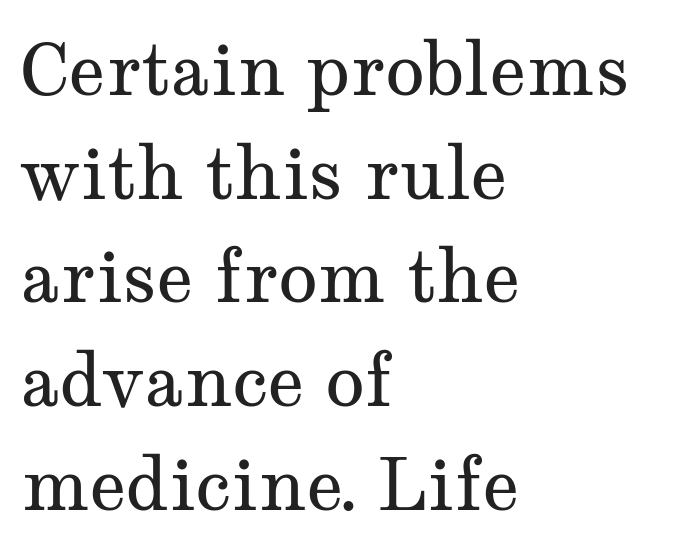
{"serif": "yes", "italic": "no", "bold": "no", "weight": "regular", "width": "wide", "stroke_contrast": "medium", "x_height": "medium", "monospaced": "no", "underline": "no", "align": "left", "line_spacing": "normal", "line_spacing_ratio": 1.44, "letter_spacing": "normal", "letter_spacing_em": 0.0, "glyph_px": 72}
